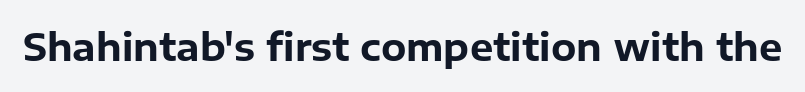
Q: Is the text bold? A: Yes.
Q: Is the text italic (slanted)? A: No, it is upright.
Q: Is the typeface a serif or a sans-serif typeface? A: Sans-serif.
Q: Is the text underlined? A: No.
Q: Is the spacing between letters normal or unusually wide? A: Normal.
Q: Width (condensed, normal, or wide)? A: Normal.
Q: Stroke contrast? A: Low.
Q: x-height? A: Medium.
Q: Monospaced? A: No.
